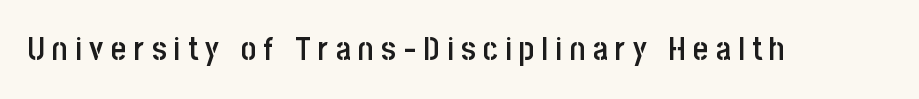
Q: Is the text bold? A: Semi-bold.
Q: Is the text italic (slanted)? A: No, it is upright.
Q: Is the typeface a serif or a sans-serif typeface? A: Sans-serif.
Q: Is the text underlined? A: No.
Q: Is the spacing between letters normal or unusually wide? A: Unusually wide.
Q: Width (condensed, normal, or wide)? A: Condensed.
Q: Stroke contrast? A: Low.
Q: x-height? A: Large.
Q: Monospaced? A: No.
